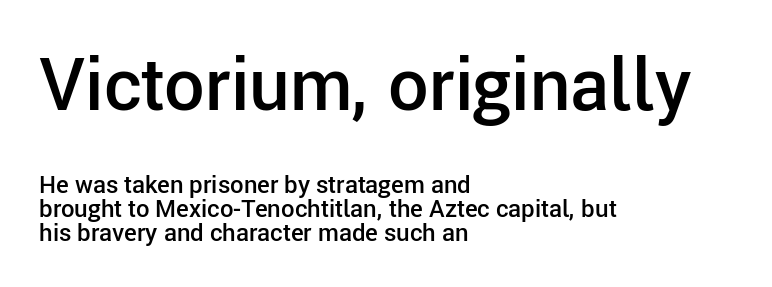
The type family on display is of the sans-serif kind. Words float on clear page, feet unadorned. The face used here is proportionally spaced, like ordinary book or web type. A classic flush-left, rag-right setting is used for this passage. Students, observe: this is what under-led, compact text looks like. Of the two passages, the one on top uses the larger point size.
